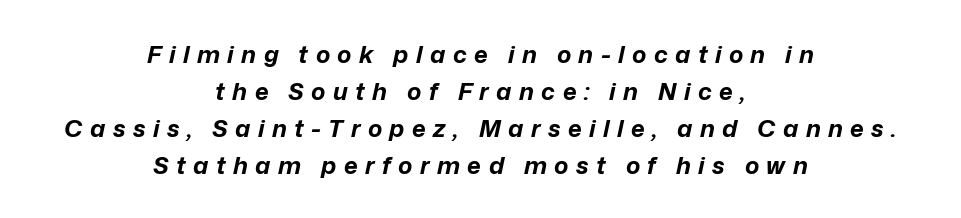
Q: Is the text bold? A: Yes.
Q: Is the text italic (slanted)? A: Yes, it leans right by about 12 degrees.
Q: Is the text underlined? A: No.
Q: How is the paragraph aligned? A: Centered.
Q: Is the spacing between letters normal or unusually wide? A: Unusually wide.
Q: Is the spacing between lines tight, normal or loose? A: Normal.
